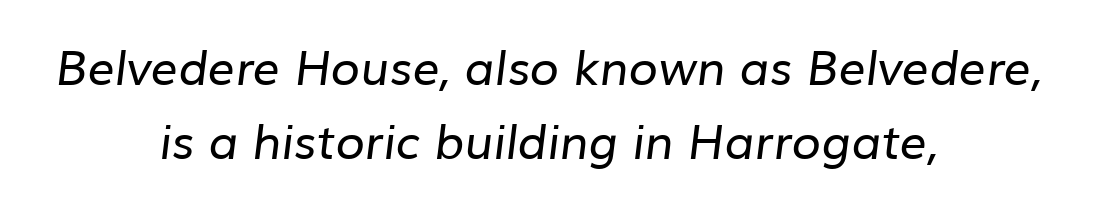
{"serif": "no", "bold": "no", "weight": "regular", "width": "normal", "stroke_contrast": "low", "x_height": "medium", "monospaced": "no", "underline": "no", "align": "center", "line_spacing": "normal", "line_spacing_ratio": 1.54, "letter_spacing": "normal", "letter_spacing_em": 0.0, "glyph_px": 48}
